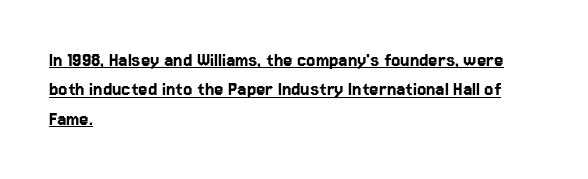
The image shows 21 px text type, upright; set left-aligned, normal line spacing (1.4x), normal letter spacing, underlined.
